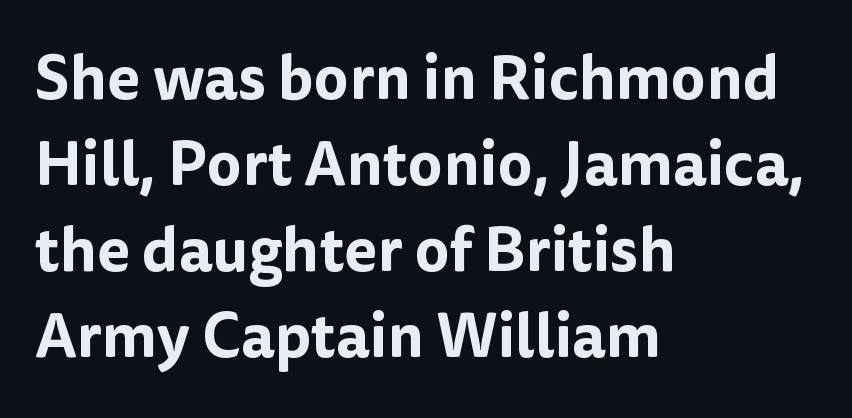
{"serif": "no", "italic": "no", "width": "normal", "stroke_contrast": "low", "x_height": "medium", "monospaced": "no", "underline": "no", "align": "left", "line_spacing": "normal", "line_spacing_ratio": 1.41, "letter_spacing": "normal", "letter_spacing_em": 0.0, "glyph_px": 61}
